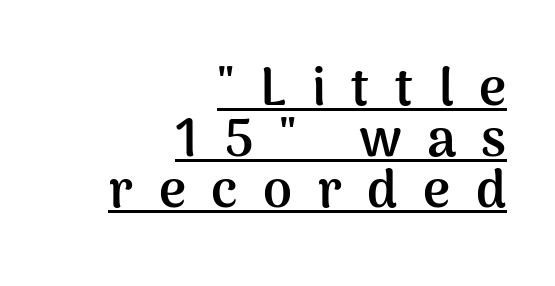
Q: Is the text bold? A: Yes.
Q: Is the text italic (slanted)? A: No, it is upright.
Q: Is the typeface a serif or a sans-serif typeface? A: Sans-serif.
Q: Is the text underlined? A: Yes.
Q: How is the paragraph aligned? A: Right-aligned.
Q: Is the spacing between letters normal or unusually wide? A: Unusually wide.
Q: Is the spacing between lines tight, normal or loose? A: Tight.
Q: Width (condensed, normal, or wide)? A: Normal.
Q: Stroke contrast? A: Medium.
Q: x-height? A: Medium.
Q: Monospaced? A: No.
